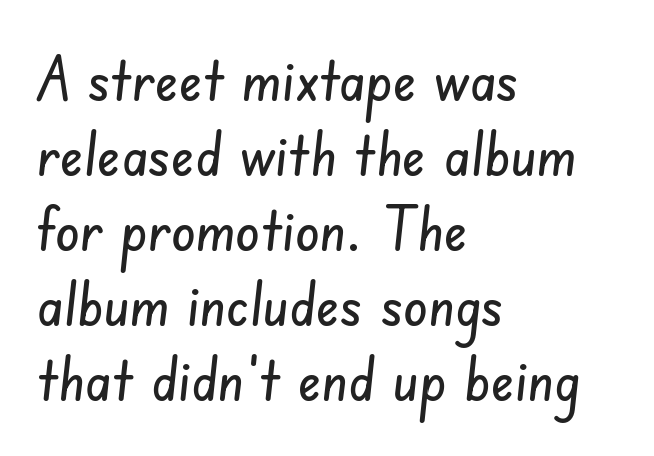
{"serif": "no", "width": "condensed", "stroke_contrast": "low", "x_height": "small", "monospaced": "no", "underline": "no", "align": "left", "line_spacing_ratio": 1.21, "letter_spacing": "normal", "letter_spacing_em": 0.0, "glyph_px": 62}
